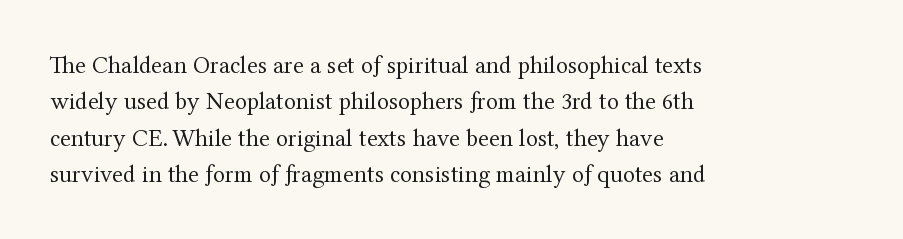
In terms of posture, this sample is upright. The passage shown has conventional tracking throughout. The zone under the glyphs is completely vacant. The lines are quadded left. These glyphs show unthickened strokes, regular width or finer. Rows of type keep a routine distance in the vertical direction.
